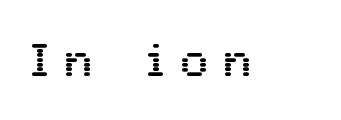
{"serif": "no", "italic": "no", "width": "normal", "stroke_contrast": "medium", "x_height": "medium", "monospaced": "no", "underline": "no", "letter_spacing": "wide", "letter_spacing_em": 0.34, "glyph_px": 46}
